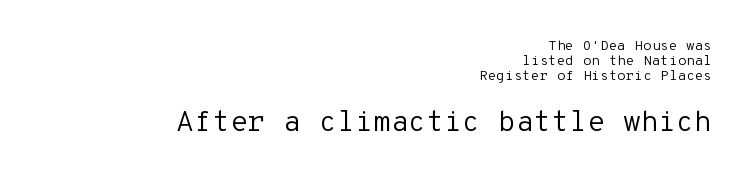
Q: Is the text bold? A: No.
Q: Is the text italic (slanted)? A: No, it is upright.
Q: Is the typeface a serif or a sans-serif typeface? A: Sans-serif.
Q: Is the text underlined? A: No.
Q: How is the paragraph aligned? A: Right-aligned.
Q: Is the spacing between letters normal or unusually wide? A: Normal.
Q: Is the spacing between lines tight, normal or loose? A: Tight.
Q: Which block of text is set in a larger size, the first (top) or the second (bottom)? A: The second (bottom) one.
Q: Width (condensed, normal, or wide)? A: Normal.
Q: Stroke contrast? A: Low.
Q: x-height? A: Medium.
Q: Monospaced? A: Yes.
